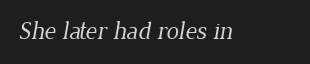
The image shows 25 px text type; set normal letter spacing, not underlined.
